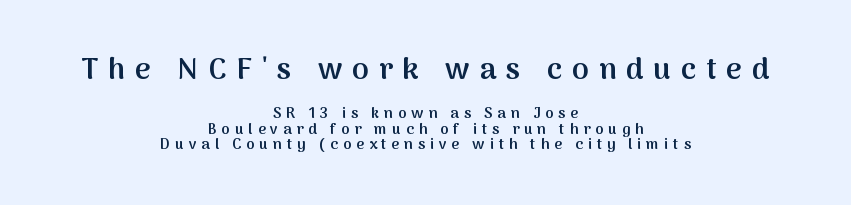
Q: Is the text bold? A: Semi-bold.
Q: Is the text italic (slanted)? A: No, it is upright.
Q: Is the typeface a serif or a sans-serif typeface? A: Sans-serif.
Q: Is the text underlined? A: No.
Q: How is the paragraph aligned? A: Centered.
Q: Is the spacing between letters normal or unusually wide? A: Unusually wide.
Q: Is the spacing between lines tight, normal or loose? A: Tight.
Q: Which block of text is set in a larger size, the first (top) or the second (bottom)? A: The first (top) one.
Q: Width (condensed, normal, or wide)? A: Normal.
Q: Stroke contrast? A: Medium.
Q: x-height? A: Medium.
Q: Monospaced? A: No.
